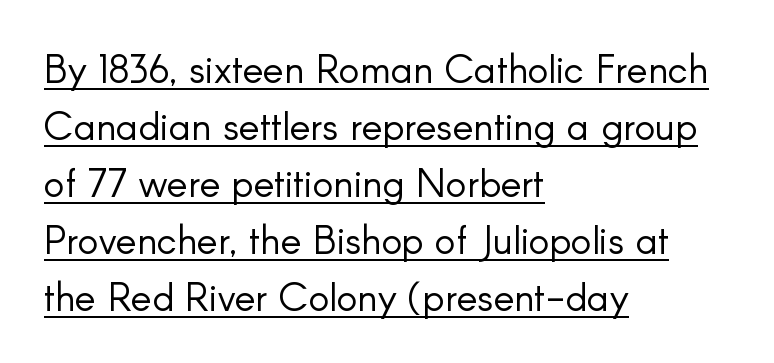
Q: Is the text bold? A: No.
Q: Is the text italic (slanted)? A: No, it is upright.
Q: Is the typeface a serif or a sans-serif typeface? A: Sans-serif.
Q: Is the text underlined? A: Yes.
Q: How is the paragraph aligned? A: Left-aligned.
Q: Is the spacing between letters normal or unusually wide? A: Normal.
Q: Is the spacing between lines tight, normal or loose? A: Normal.
Q: Width (condensed, normal, or wide)? A: Normal.
Q: Stroke contrast? A: Low.
Q: x-height? A: Small.
Q: Monospaced? A: No.
